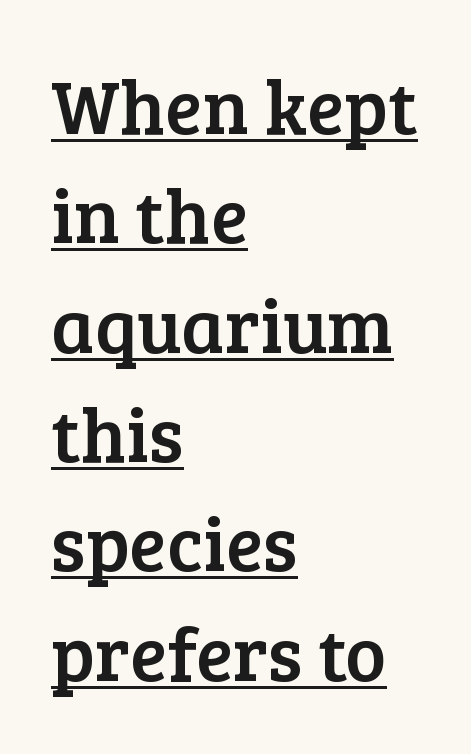
{"serif": "yes", "italic": "no", "width": "normal", "stroke_contrast": "low", "x_height": "medium", "monospaced": "no", "underline": "yes", "align": "left", "line_spacing": "normal", "line_spacing_ratio": 1.42, "letter_spacing": "normal", "letter_spacing_em": 0.0, "glyph_px": 77}
